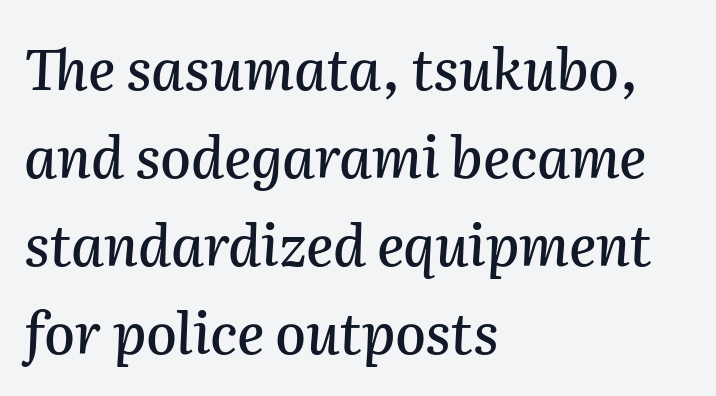
The image shows 56 px text type, italic (leaning right); set left-aligned, normal line spacing (1.57x), normal letter spacing, not underlined; medium stroke contrast and a medium x-height.
